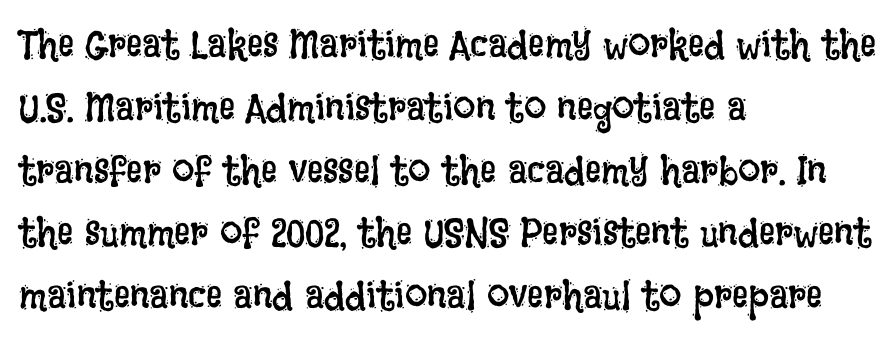
{"italic": "no", "bold": "no", "weight": "regular", "width": "condensed", "stroke_contrast": "low", "x_height": "large", "monospaced": "no", "underline": "no", "align": "left", "line_spacing": "normal", "line_spacing_ratio": 1.57, "letter_spacing": "normal", "letter_spacing_em": 0.0, "glyph_px": 40}
